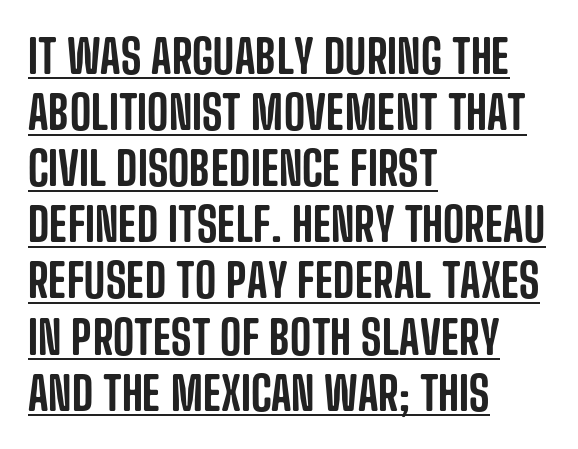
Q: Is the text italic (slanted)? A: No, it is upright.
Q: Is the typeface a serif or a sans-serif typeface? A: Sans-serif.
Q: Is the text underlined? A: Yes.
Q: How is the paragraph aligned? A: Left-aligned.
Q: Is the spacing between letters normal or unusually wide? A: Normal.
Q: Width (condensed, normal, or wide)? A: Condensed.
Q: Stroke contrast? A: Low.
Q: x-height? A: Large.
Q: Monospaced? A: No.
